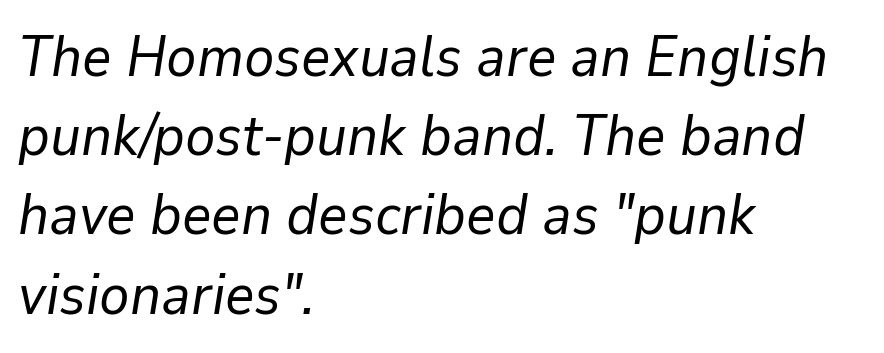
The image shows 57 px regular-weight type, italic (leaning right); set left-aligned, normal line spacing (1.39x), normal letter spacing, not underlined; low stroke contrast and a medium x-height.
